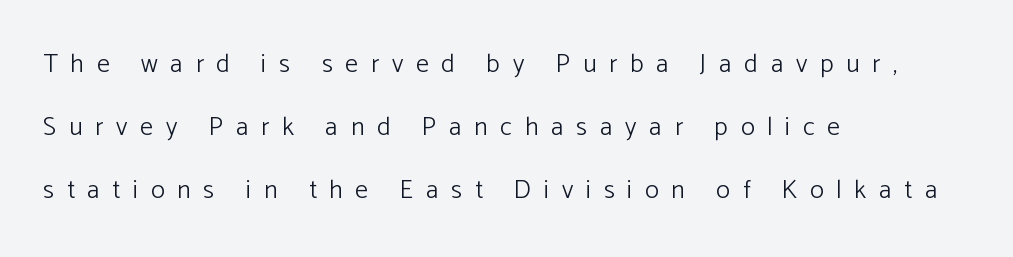
The image shows 26 px text type, upright; set left-aligned, loose line spacing (2.43x), unusually wide letter spacing (+0.49 em), not underlined.
